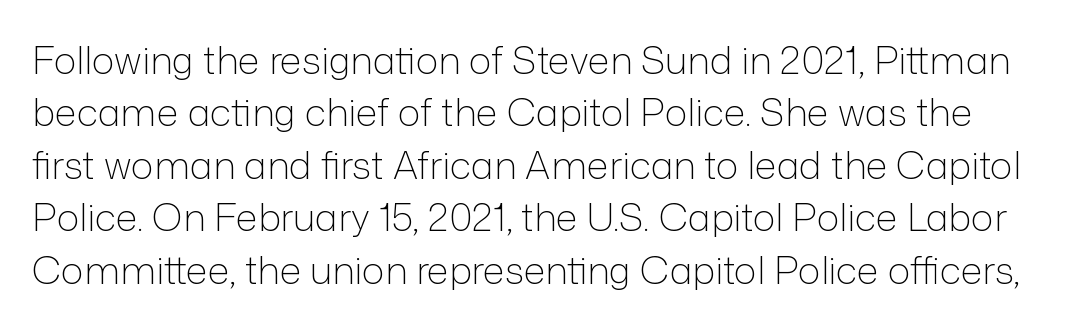
{"serif": "no", "italic": "no", "bold": "no", "weight": "light", "width": "normal", "stroke_contrast": "low", "x_height": "medium", "monospaced": "no", "underline": "no", "line_spacing": "normal", "line_spacing_ratio": 1.38, "letter_spacing": "normal", "letter_spacing_em": 0.0, "glyph_px": 38}
